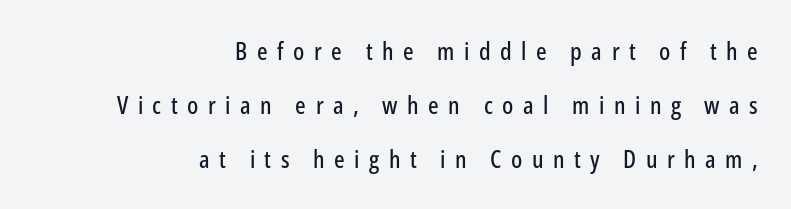
{"italic": "no", "underline": "no", "align": "right", "line_spacing": "loose", "line_spacing_ratio": 2.16, "letter_spacing": "wide", "letter_spacing_em": 0.38, "glyph_px": 25}
